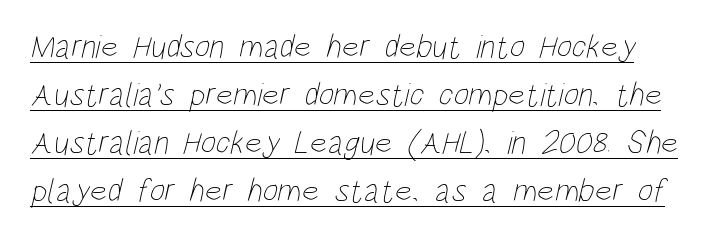
{"bold": "no", "weight": "thin", "width": "condensed", "stroke_contrast": "low", "x_height": "large", "monospaced": "no", "underline": "yes", "line_spacing": "normal", "line_spacing_ratio": 1.45, "letter_spacing": "normal", "letter_spacing_em": 0.0, "glyph_px": 33}
